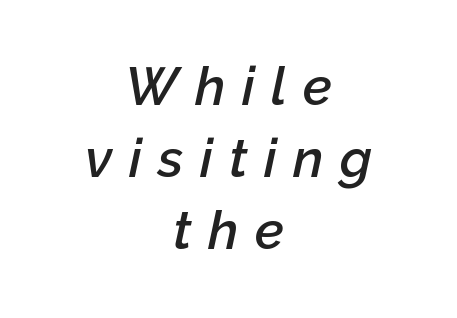
The image shows 53 px semibold type, italic (leaning right); set centered, normal line spacing (1.36x), unusually wide letter spacing (+0.31 em), not underlined; low stroke contrast and a medium x-height.
